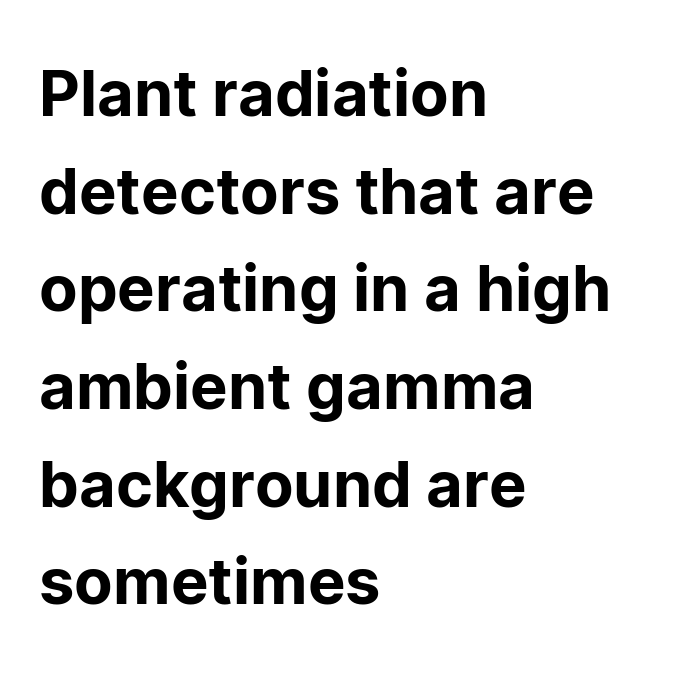
{"serif": "no", "italic": "no", "width": "normal", "stroke_contrast": "low", "x_height": "medium", "monospaced": "no", "underline": "no", "align": "left", "line_spacing": "normal", "line_spacing_ratio": 1.55, "letter_spacing": "normal", "letter_spacing_em": 0.0, "glyph_px": 63}
